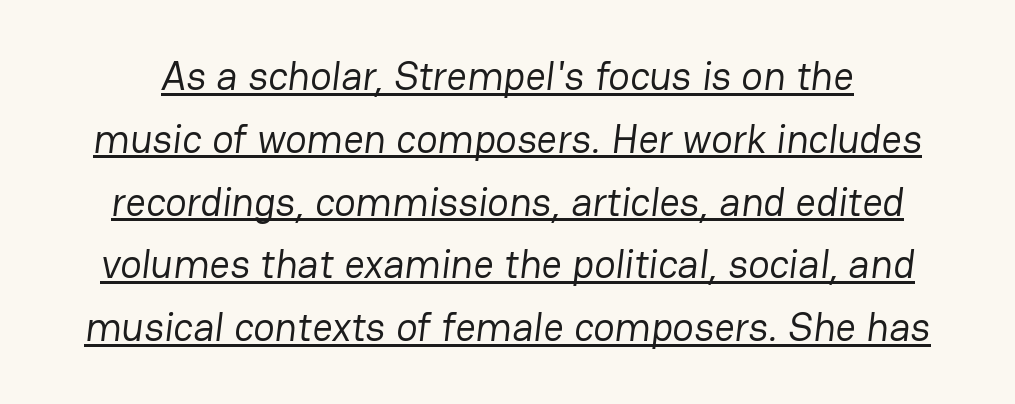
{"serif": "no", "bold": "no", "weight": "regular", "width": "normal", "stroke_contrast": "low", "x_height": "medium", "monospaced": "no", "underline": "yes", "line_spacing": "normal", "line_spacing_ratio": 1.57, "letter_spacing": "normal", "letter_spacing_em": 0.0, "glyph_px": 40}
